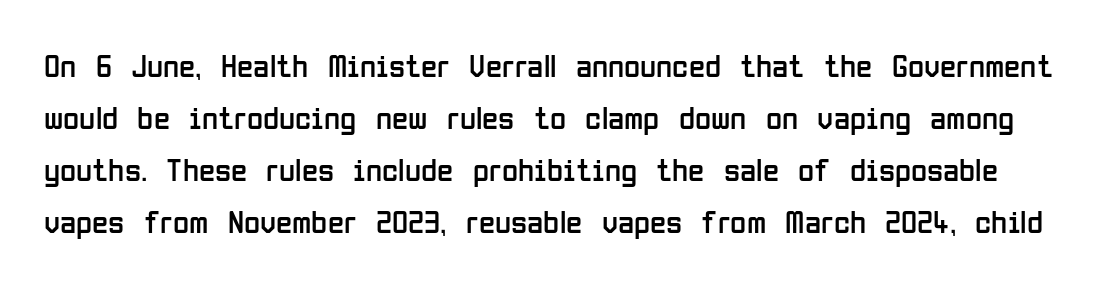
{"serif": "no", "italic": "no", "bold": "no", "weight": "regular", "width": "condensed", "stroke_contrast": "low", "x_height": "medium", "monospaced": "no", "underline": "no", "line_spacing": "normal", "line_spacing_ratio": 1.58, "letter_spacing": "normal", "letter_spacing_em": 0.0, "glyph_px": 33}
